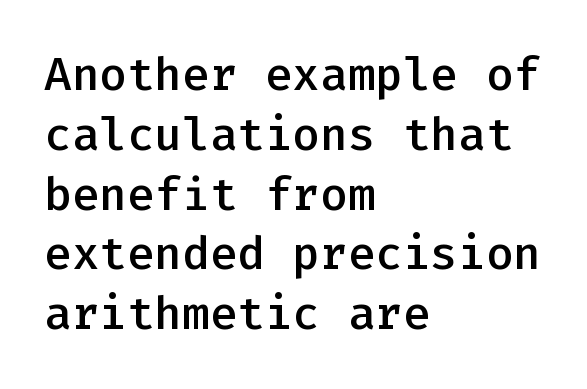
This rendering features lettering with no underline. Firm but not heavy-handed strokes: this text is semibold. Serif or sans? Sans — the stroke terminals are bare. Does the leading feel generous? No, just average. The axis of the letterforms is exactly vertical. Note the uniform advance width — an 'i' takes as much space as an 'm'.
